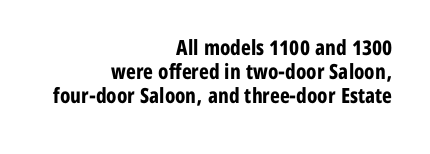
How would I describe the line gaps? Narrow and economical. The lettering holds an erect, upright posture throughout. The font is running at its bold setting. This sample uses plain, unmodified letter spacing. Decoration check: the copy has no underline.
